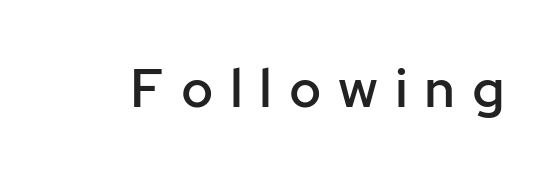
{"serif": "no", "italic": "no", "bold": "semi", "weight": "semibold", "width": "normal", "stroke_contrast": "low", "x_height": "medium", "monospaced": "no", "underline": "no", "letter_spacing": "wide", "letter_spacing_em": 0.31, "glyph_px": 54}
